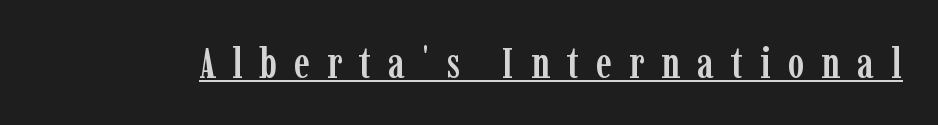
Q: Is the text italic (slanted)? A: No, it is upright.
Q: Is the typeface a serif or a sans-serif typeface? A: Serif.
Q: Is the text underlined? A: Yes.
Q: Is the spacing between letters normal or unusually wide? A: Unusually wide.
Q: Width (condensed, normal, or wide)? A: Condensed.
Q: Stroke contrast? A: Low.
Q: x-height? A: Medium.
Q: Monospaced? A: No.
